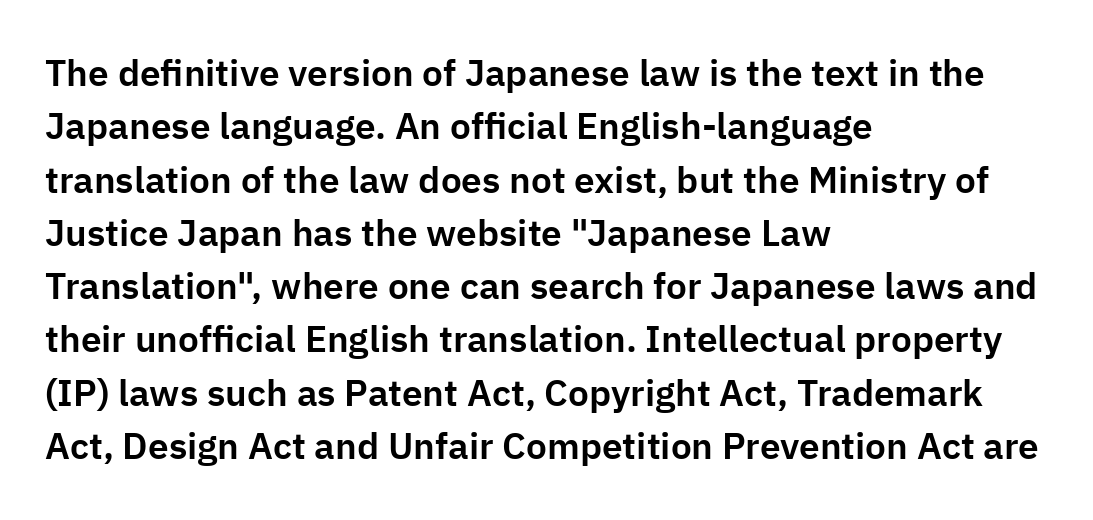
Q: Is the text italic (slanted)? A: No, it is upright.
Q: Is the typeface a serif or a sans-serif typeface? A: Sans-serif.
Q: Is the text underlined? A: No.
Q: How is the paragraph aligned? A: Left-aligned.
Q: Is the spacing between letters normal or unusually wide? A: Normal.
Q: Is the spacing between lines tight, normal or loose? A: Normal.
Q: Width (condensed, normal, or wide)? A: Normal.
Q: Stroke contrast? A: Low.
Q: x-height? A: Medium.
Q: Monospaced? A: No.
